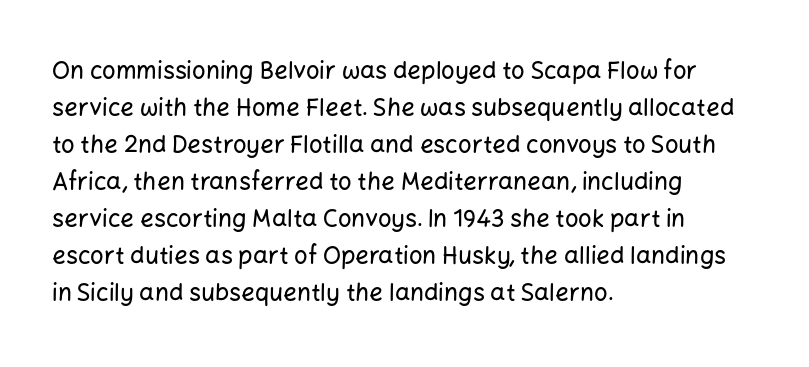
The image shows 24 px text type, upright; set left-aligned, normal line spacing (1.54x), normal letter spacing, not underlined.
